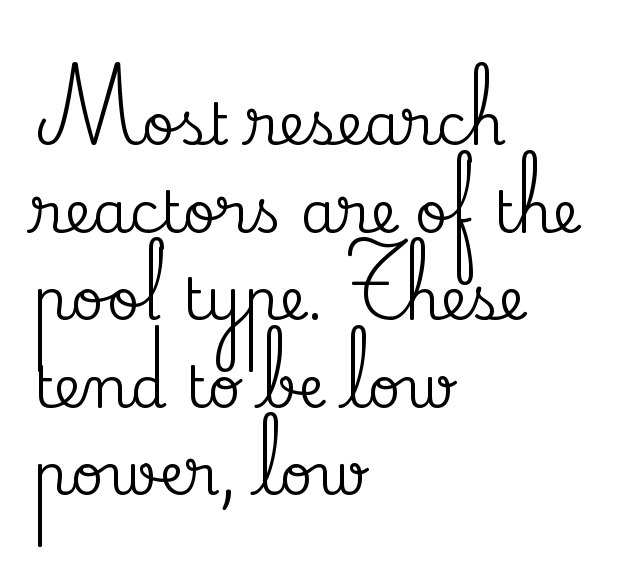
{"serif": "yes", "italic": "no", "width": "normal", "stroke_contrast": "medium", "x_height": "small", "monospaced": "no", "underline": "no", "align": "left", "line_spacing": "normal", "line_spacing_ratio": 1.51, "letter_spacing": "normal", "letter_spacing_em": 0.0, "glyph_px": 58}
